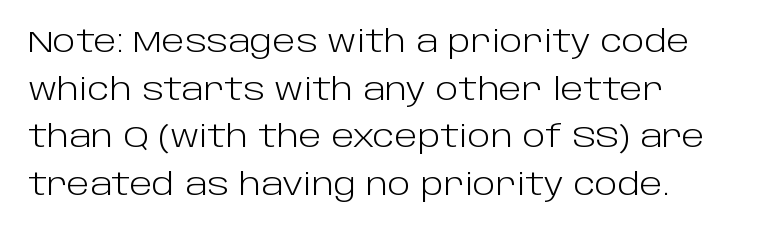
The image shows 30 px light sans-serif type, upright; set normal line spacing (1.59x), normal letter spacing, not underlined; low stroke contrast and a large x-height.
